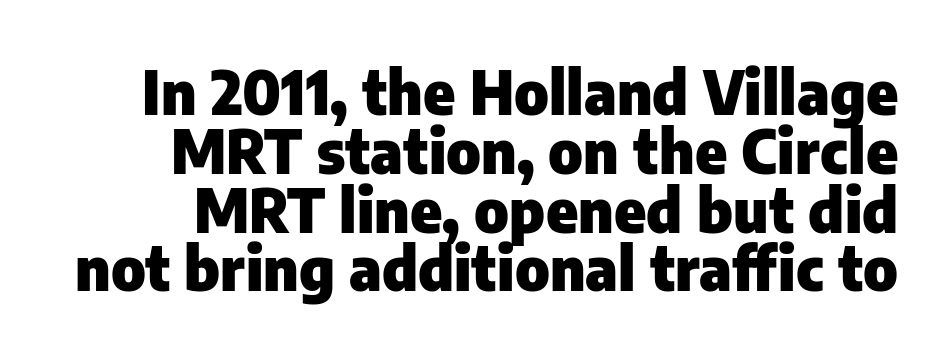
The image shows 60 px heavy sans-serif type, upright; set tight line spacing (0.98x), normal letter spacing, not underlined; low stroke contrast and a medium x-height.
